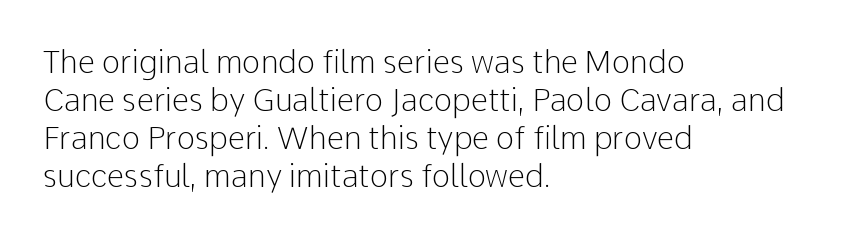
The image shows 31 px light sans-serif type, upright; set left-aligned, line spacing 1.23x, normal letter spacing, not underlined; low stroke contrast and a medium x-height.
